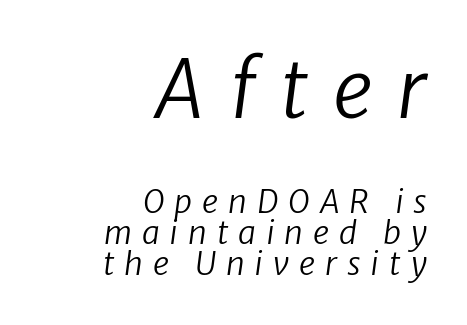
Q: Is the text bold? A: No.
Q: Is the text italic (slanted)? A: Yes, it leans right by about 8 degrees.
Q: Is the text underlined? A: No.
Q: How is the paragraph aligned? A: Right-aligned.
Q: Is the spacing between letters normal or unusually wide? A: Unusually wide.
Q: Is the spacing between lines tight, normal or loose? A: Tight.
Q: Which block of text is set in a larger size, the first (top) or the second (bottom)? A: The first (top) one.
Q: Width (condensed, normal, or wide)? A: Normal.
Q: Stroke contrast? A: Low.
Q: x-height? A: Medium.
Q: Monospaced? A: No.
